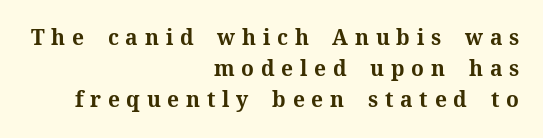
The gap between lines stays unmarked. There is plenty of visible air inserted between adjacent glyphs. Visually the block forms a straight wall on the right and a jagged coastline on the left. The specimen reads as upright at a glance. Whoever set this chose a conventional vertical rhythm.
